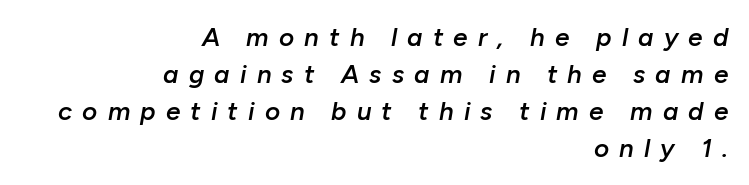
The image shows 26 px text type, italic (leaning right); set right-aligned, normal line spacing (1.42x), unusually wide letter spacing (+0.39 em), not underlined.
